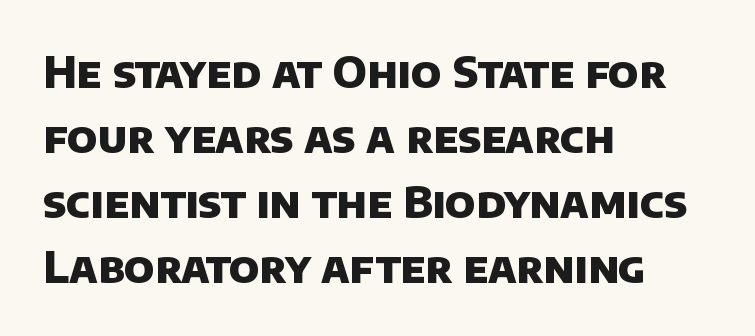
The image shows 43 px heavy sans-serif type; set left-aligned, normal line spacing (1.51x), normal letter spacing, not underlined; low stroke contrast and a large x-height.
